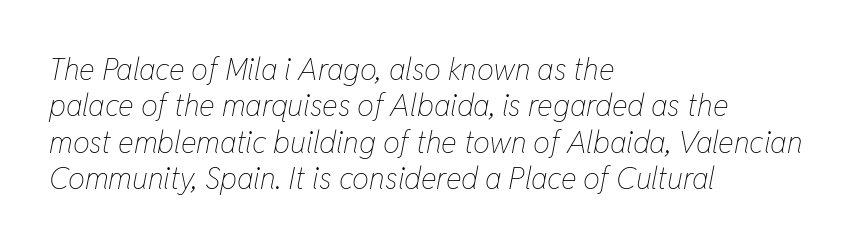
Weight: regular or lighter. Each word holds together tightly as a unit, with standard inter-letter gaps. Horizontal alignment here is leftward, the default for most running prose. Each letter keeps its own natural width here, so spacing adapts to shape. Letters rest on an invisible, unmarked baseline.
